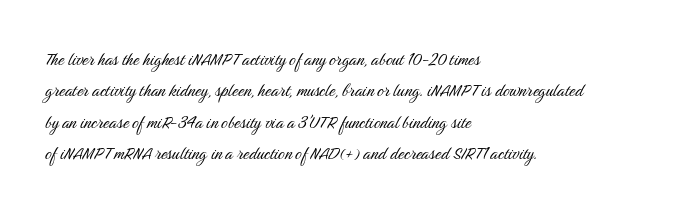
Q: Is the text bold? A: No.
Q: Is the text italic (slanted)? A: Yes.
Q: Is the text underlined? A: No.
Q: How is the paragraph aligned? A: Left-aligned.
Q: Is the spacing between letters normal or unusually wide? A: Normal.
Q: Is the spacing between lines tight, normal or loose? A: Normal.
